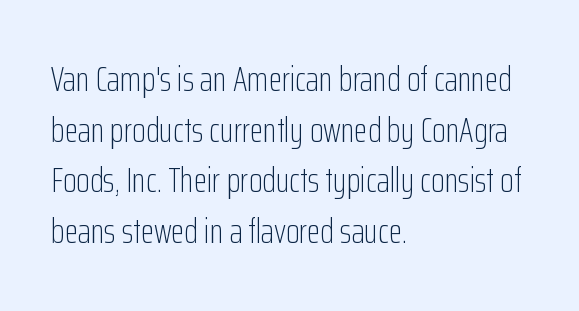
The image shows 35 px light, condensed sans-serif type, upright; set left-aligned, normal line spacing (1.45x), normal letter spacing, not underlined; low stroke contrast and a medium x-height.
